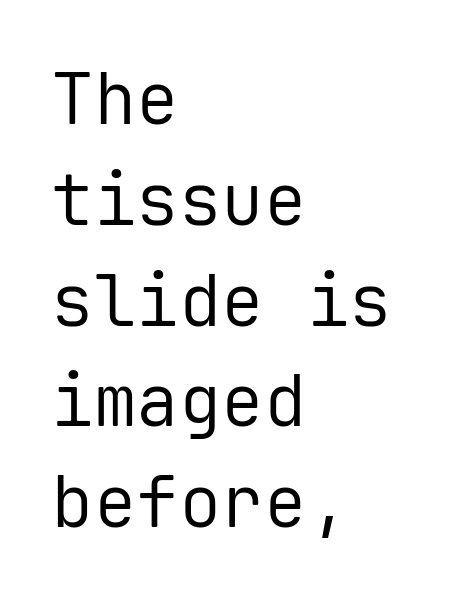
The image shows 71 px regular-weight sans-serif type, upright, monospaced; set left-aligned, normal line spacing (1.42x), normal letter spacing, not underlined; low stroke contrast and a medium x-height.
